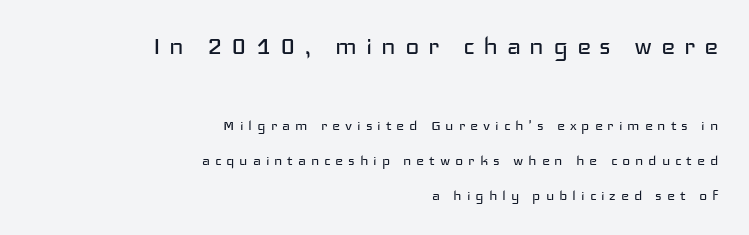
The baseline area is clear. Alignment: flush right. Short note: letters widely spaced. The passage shown is typed in a proportional face where columns would drift.
